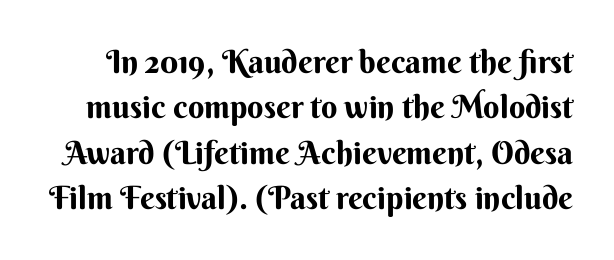
{"serif": "no", "italic": "no", "bold": "yes", "weight": "bold", "width": "normal", "stroke_contrast": "medium", "x_height": "small", "monospaced": "no", "underline": "no", "line_spacing": "normal", "line_spacing_ratio": 1.42, "letter_spacing": "normal", "letter_spacing_em": 0.0, "glyph_px": 32}
